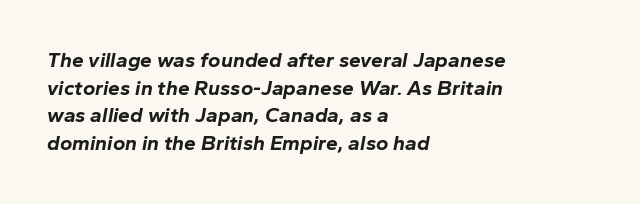
Q: Is the text bold? A: Yes.
Q: Is the text italic (slanted)? A: Yes, it leans right by about 10 degrees.
Q: Is the text underlined? A: No.
Q: How is the paragraph aligned? A: Left-aligned.
Q: Is the spacing between letters normal or unusually wide? A: Normal.
Q: Is the spacing between lines tight, normal or loose? A: Normal.
